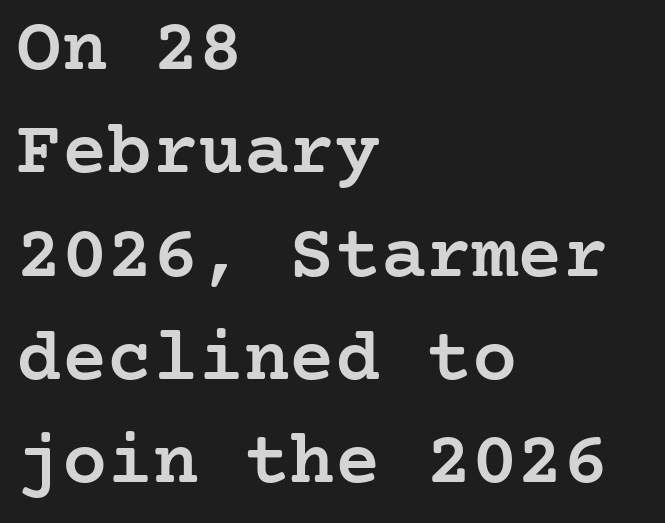
Notice how the stems are strictly vertical — no italics here. You can tell from the footed stems that serif type was used. Evenly set lines give the paragraph a standard silhouette. Honestly, there is no underline to notice here at all.
